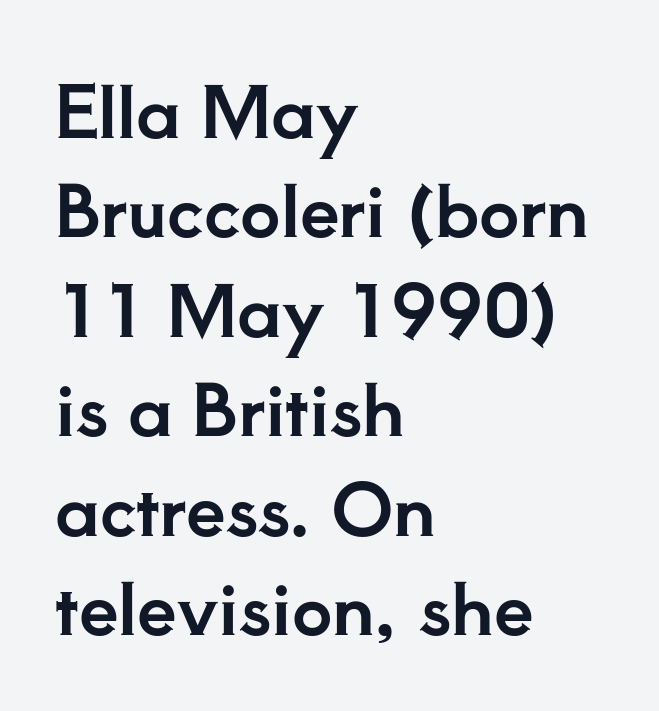
Here the designer chose a conventional face with non-uniform glyph widths. Anything drawn beneath the words? Only blank space. Quick note: not italic, upright. The ragged edge is on the right, which tells us the setting is flush left.
